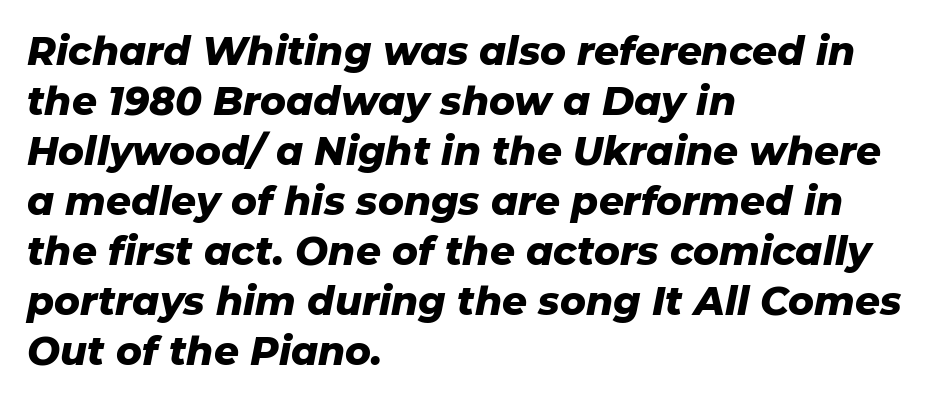
The image shows 39 px heavy type, italic (leaning right); set left-aligned, normal line spacing (1.28x), normal letter spacing, not underlined; low stroke contrast and a medium x-height.
